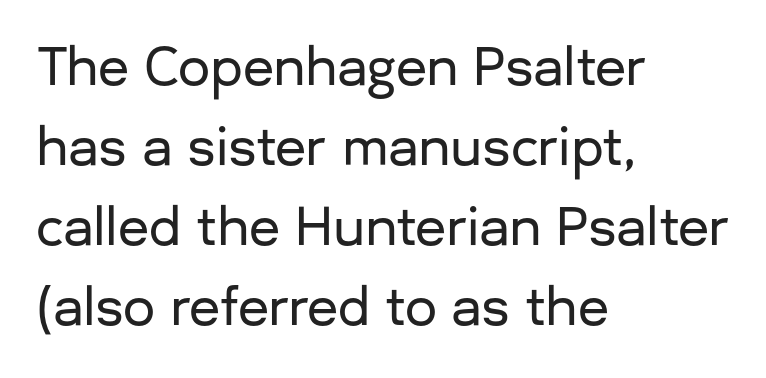
{"serif": "no", "italic": "no", "width": "normal", "stroke_contrast": "low", "x_height": "medium", "monospaced": "no", "underline": "no", "align": "left", "line_spacing": "normal", "line_spacing_ratio": 1.57, "letter_spacing": "normal", "letter_spacing_em": 0.0, "glyph_px": 51}
